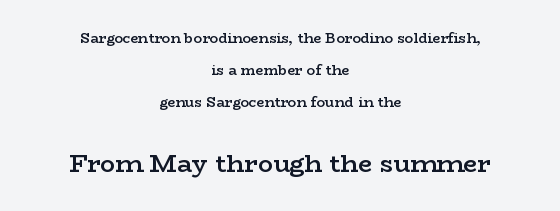
{"italic": "no", "bold": "semi", "underline": "no", "align": "center", "line_spacing": "loose", "line_spacing_ratio": 2.29, "letter_spacing": "normal", "letter_spacing_em": 0.0, "larger_block": "second", "size_ratio": 1.79, "glyph_px": 25}
